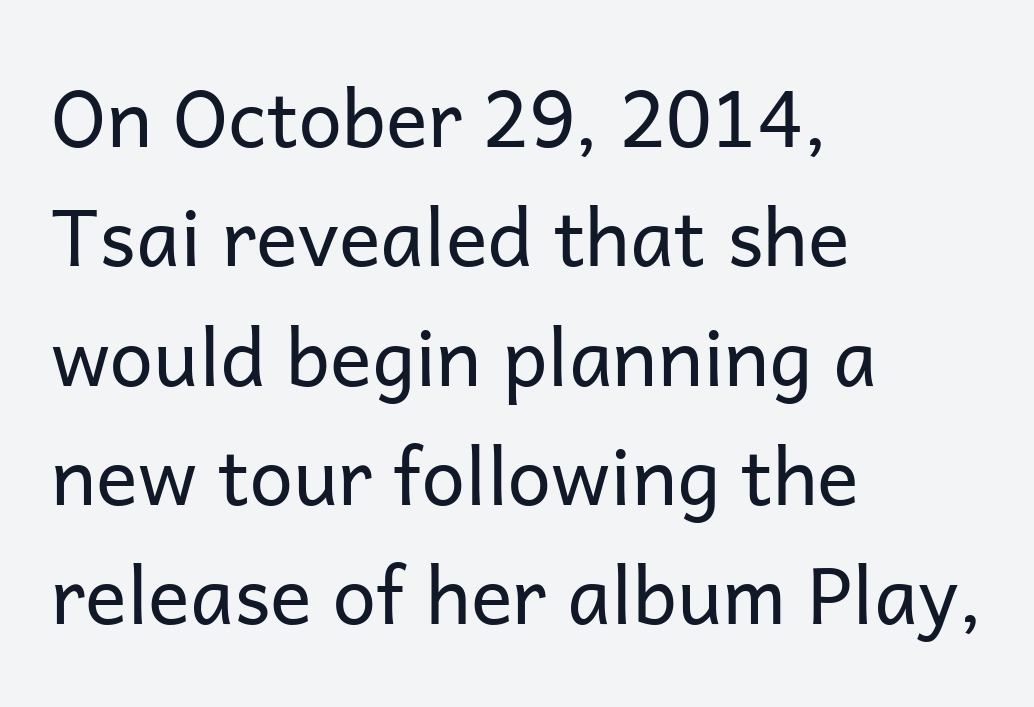
{"serif": "no", "italic": "no", "bold": "no", "weight": "regular", "width": "normal", "stroke_contrast": "low", "x_height": "medium", "monospaced": "no", "underline": "no", "align": "left", "line_spacing": "normal", "line_spacing_ratio": 1.53, "letter_spacing": "normal", "letter_spacing_em": 0.0, "glyph_px": 78}
